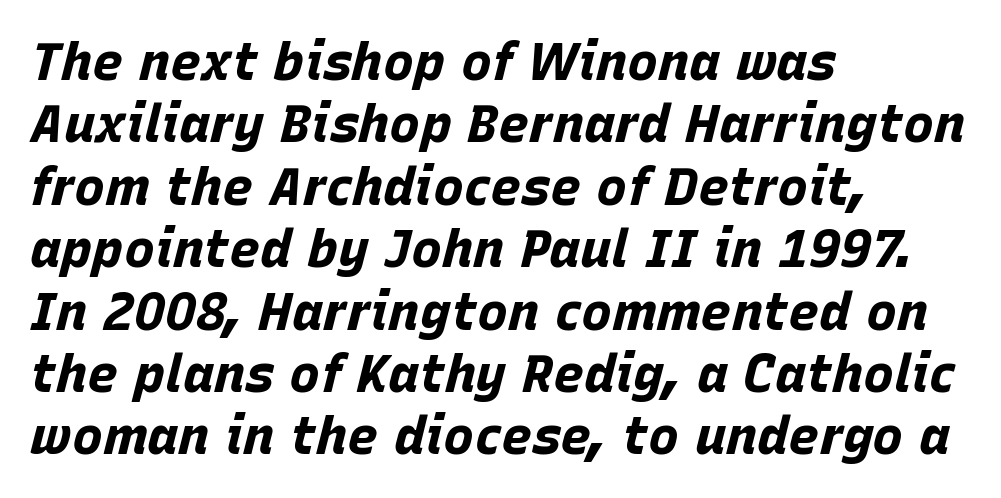
The image shows 52 px bold type, italic (leaning right); set left-aligned, line spacing 1.2x, normal letter spacing, not underlined; low stroke contrast and a large x-height.
